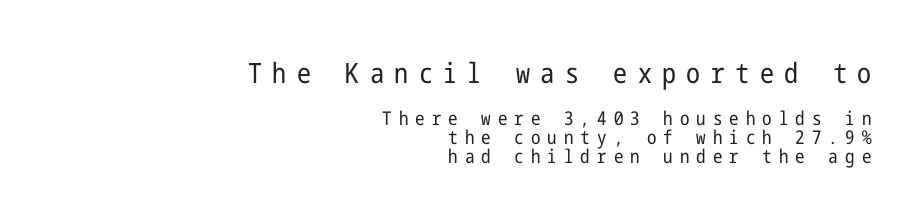
The characters display no serif detailing; their extremities are plain. Weight: in the light-to-regular range. The passage shown begins with its larger block and ends with its smaller one. Is the letter spacing exaggerated? Yes — the characters are pushed far apart. Italic: no, the glyphs are upright roman.
